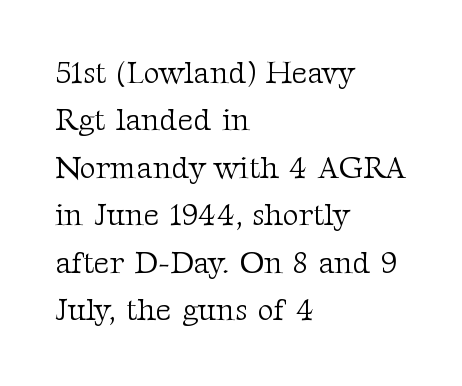
{"serif": "yes", "italic": "no", "bold": "no", "weight": "light", "width": "normal", "stroke_contrast": "medium", "x_height": "medium", "monospaced": "no", "underline": "no", "align": "left", "line_spacing": "normal", "line_spacing_ratio": 1.53, "letter_spacing": "normal", "letter_spacing_em": 0.0, "glyph_px": 31}
